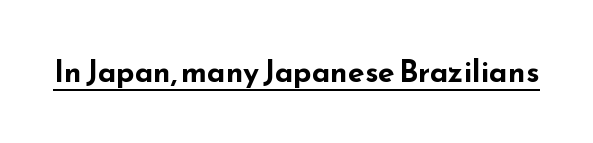
The image shows 30 px bold, wide sans-serif type, upright; set normal letter spacing, underlined; low stroke contrast and a small x-height.
